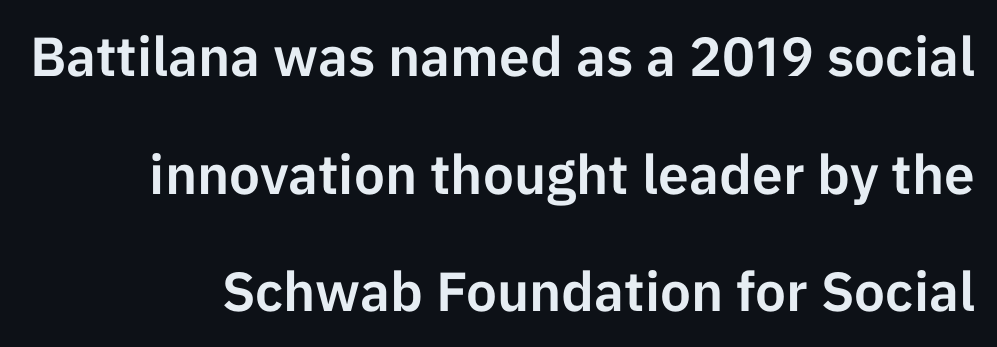
{"serif": "no", "italic": "no", "width": "normal", "stroke_contrast": "low", "x_height": "medium", "monospaced": "no", "underline": "no", "align": "right", "line_spacing": "loose", "line_spacing_ratio": 2.14, "letter_spacing": "normal", "letter_spacing_em": 0.0, "glyph_px": 55}
